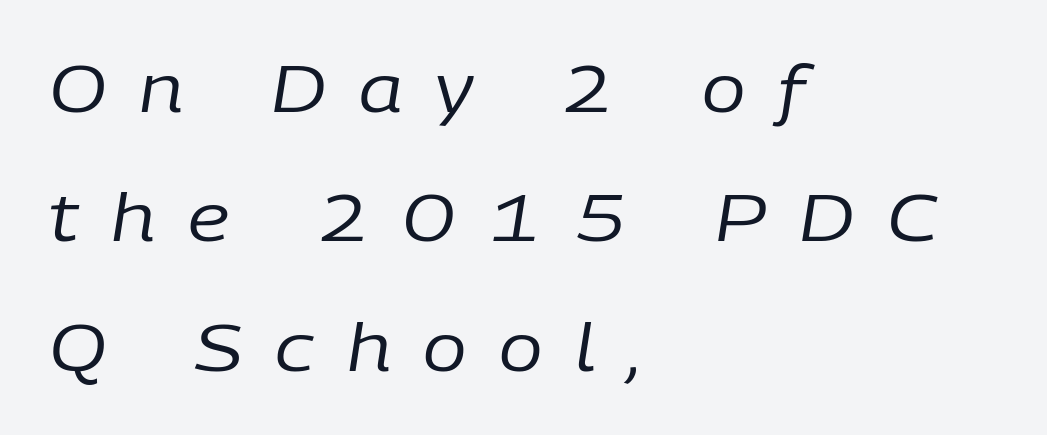
The image shows 65 px regular-weight type, italic (leaning right); set left-aligned, loose line spacing (1.99x), unusually wide letter spacing (+0.5 em), not underlined; low stroke contrast and a medium x-height.
